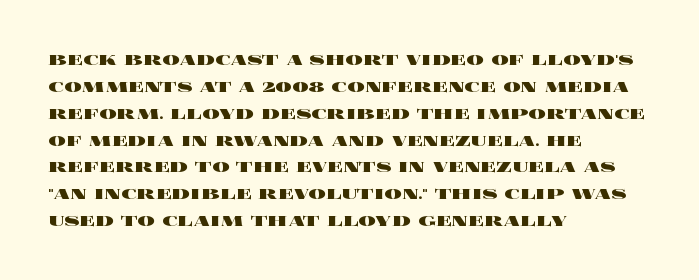
Q: Is the text bold? A: Yes.
Q: Is the text italic (slanted)? A: No, it is upright.
Q: Is the text underlined? A: No.
Q: How is the paragraph aligned? A: Left-aligned.
Q: Is the spacing between letters normal or unusually wide? A: Normal.
